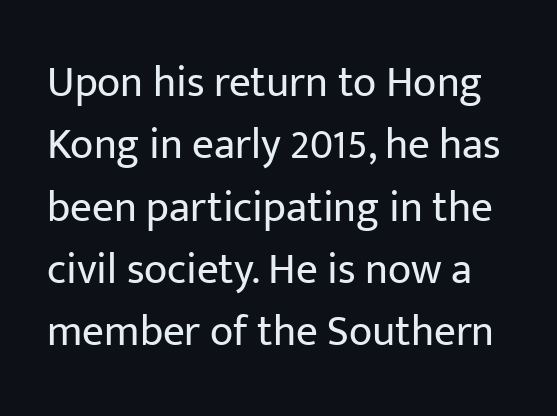
The face used here is proportionally spaced, like ordinary book or web type. The typeface chosen for these lines omits serifs. No heavy texture on the line: the type isn't bold. Does extra space separate the letters? No, they use regular spacing. When letters stand straight like this, we call the style roman or upright.
